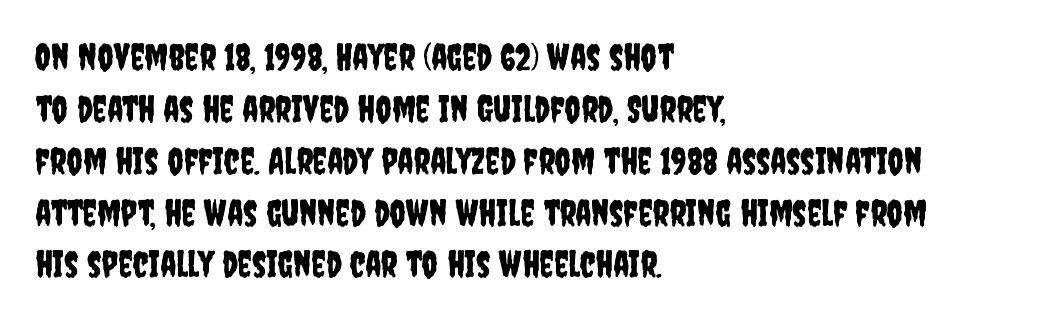
The lettering holds an erect, upright posture throughout. The typeface chosen for these lines omits serifs. One-word summary of the alignment: left. Quick note: interline space is typical. Is this a fixed-width face? No — the glyphs have proportional, varying widths. The letterforms sit shoulder to shoulder at normal distance.
